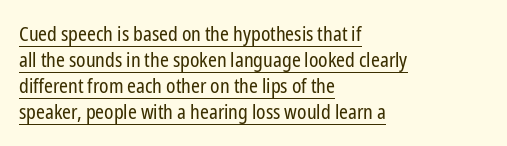
{"italic": "no", "bold": "no", "underline": "yes", "align": "left", "line_spacing": "normal", "line_spacing_ratio": 1.3, "letter_spacing": "normal", "letter_spacing_em": 0.0, "glyph_px": 20}
